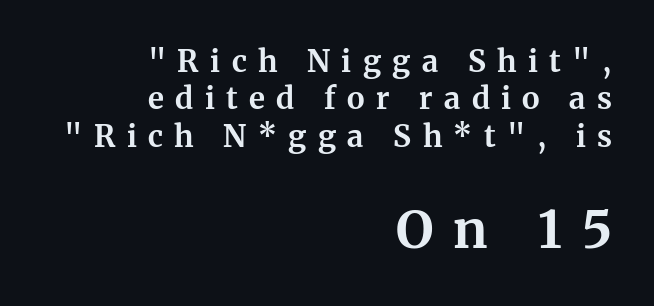
Anything drawn beneath the words? Only blank space. This sample has the flowing, uneven cadence of proportional lettering. You could only call the tracking loose — the letters float apart. In CSS terms this would be text-align: right. The passage shown begins with its smaller block and ends with its larger one.
